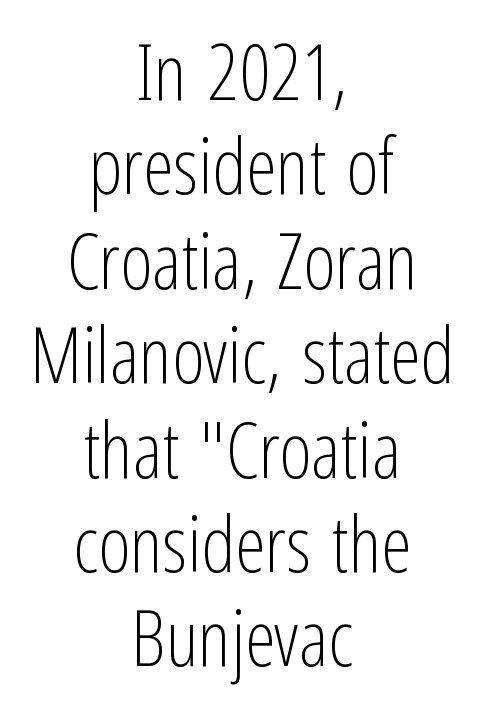
Q: Is the text bold? A: No.
Q: Is the text italic (slanted)? A: No, it is upright.
Q: Is the typeface a serif or a sans-serif typeface? A: Sans-serif.
Q: Is the text underlined? A: No.
Q: How is the paragraph aligned? A: Centered.
Q: Is the spacing between letters normal or unusually wide? A: Normal.
Q: Width (condensed, normal, or wide)? A: Condensed.
Q: Stroke contrast? A: Low.
Q: x-height? A: Medium.
Q: Monospaced? A: No.
